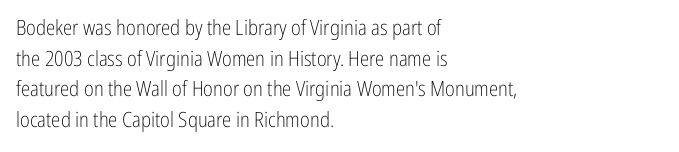
{"italic": "no", "bold": "no", "underline": "no", "align": "left", "line_spacing": "normal", "line_spacing_ratio": 1.46, "letter_spacing": "normal", "letter_spacing_em": 0.0, "glyph_px": 21}
